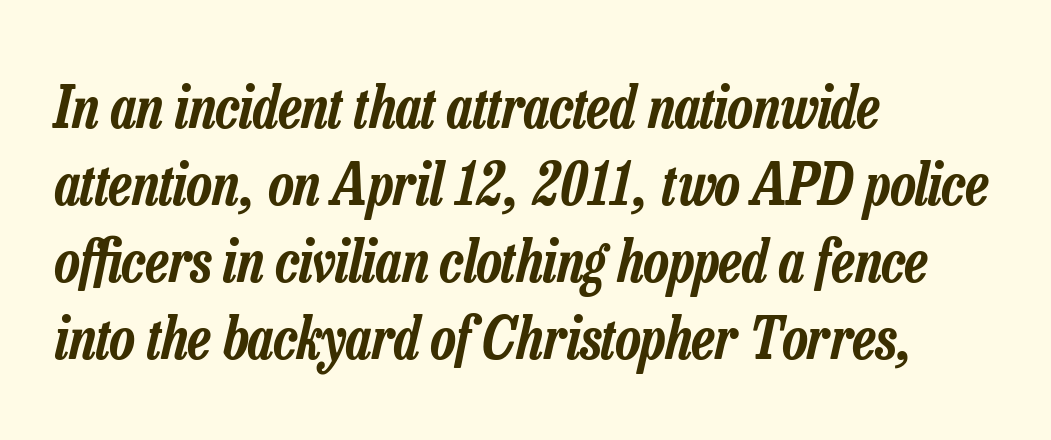
The image shows 58 px condensed type, italic (leaning right); set left-aligned, normal line spacing (1.33x), normal letter spacing, not underlined; low stroke contrast and a medium x-height.
